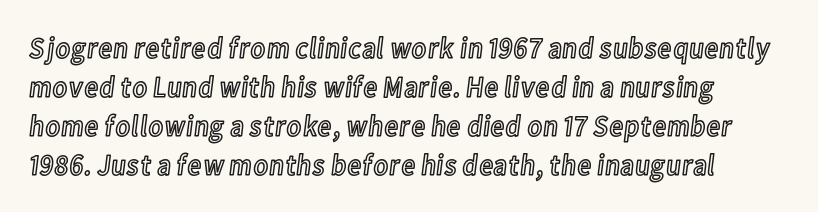
Q: Is the text italic (slanted)? A: Yes.
Q: Is the text underlined? A: No.
Q: How is the paragraph aligned? A: Left-aligned.
Q: Is the spacing between letters normal or unusually wide? A: Normal.
Q: Is the spacing between lines tight, normal or loose? A: Normal.
Q: Width (condensed, normal, or wide)? A: Condensed.
Q: x-height? A: Medium.
Q: Monospaced? A: No.
